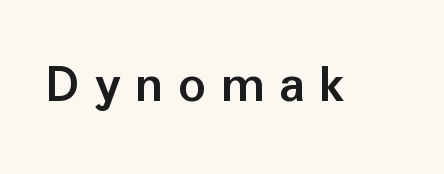
The image shows 55 px semibold sans-serif type, upright; set unusually wide letter spacing (+0.26 em), not underlined; low stroke contrast and a medium x-height.
